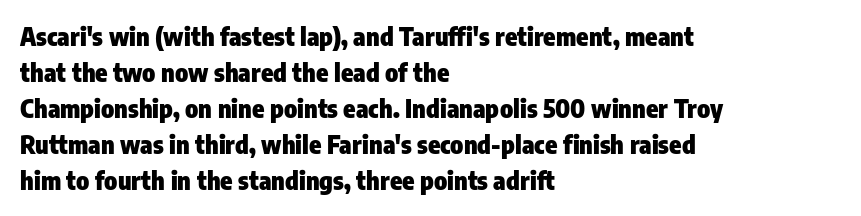
{"italic": "no", "bold": "yes", "underline": "no", "align": "left", "line_spacing": "normal", "line_spacing_ratio": 1.44, "letter_spacing": "normal", "letter_spacing_em": 0.0, "glyph_px": 25}
